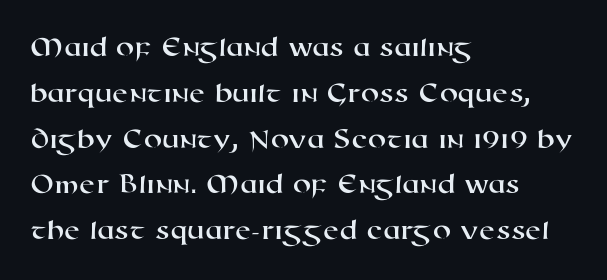
The image shows 29 px wide sans-serif type; set left-aligned, normal line spacing (1.58x), normal letter spacing, not underlined; high stroke contrast and a medium x-height.
